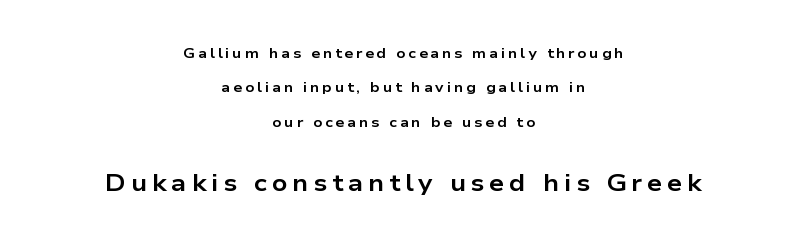
Q: Is the text bold? A: Yes.
Q: Is the text italic (slanted)? A: No, it is upright.
Q: Is the text underlined? A: No.
Q: How is the paragraph aligned? A: Centered.
Q: Is the spacing between letters normal or unusually wide? A: Unusually wide.
Q: Is the spacing between lines tight, normal or loose? A: Loose.
Q: Which block of text is set in a larger size, the first (top) or the second (bottom)? A: The second (bottom) one.
